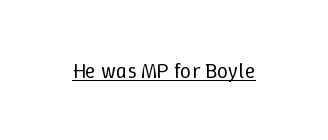
{"italic": "no", "bold": "no", "underline": "yes", "letter_spacing": "normal", "letter_spacing_em": 0.0, "glyph_px": 22}
